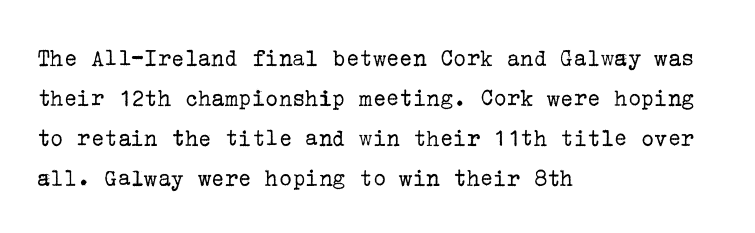
The area under the type is left untouched. A typesetter would mark this as roman, not italic. What's the leading like? Ordinary, nothing unusual. A typesetter would call this zero additional tracking. Which margin do the lines hug? The left one — the right edge is uneven. The cut favours lightness, reaching ordinary text weight at its darkest.
